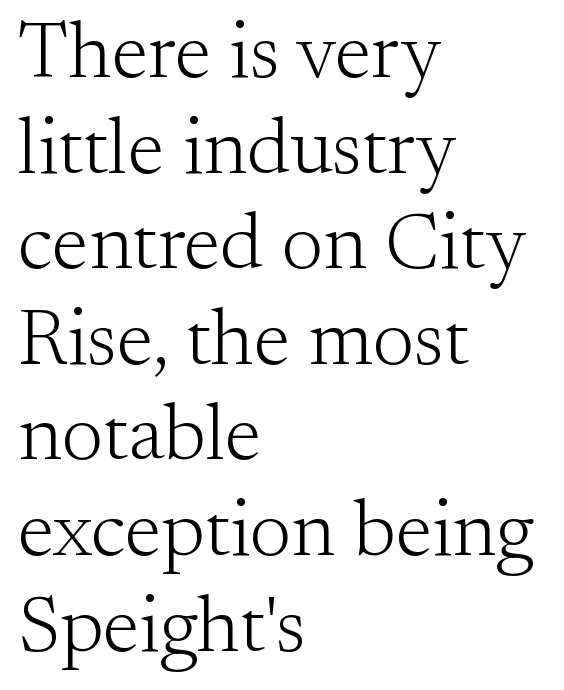
Q: Is the text bold? A: No.
Q: Is the text italic (slanted)? A: No, it is upright.
Q: Is the typeface a serif or a sans-serif typeface? A: Serif.
Q: Is the text underlined? A: No.
Q: How is the paragraph aligned? A: Left-aligned.
Q: Is the spacing between letters normal or unusually wide? A: Normal.
Q: Width (condensed, normal, or wide)? A: Normal.
Q: Stroke contrast? A: Medium.
Q: x-height? A: Small.
Q: Monospaced? A: No.
